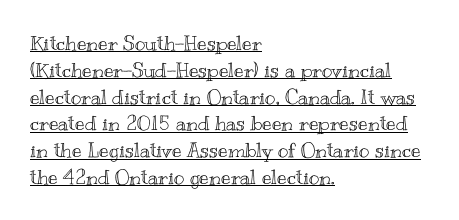
The image shows 20 px text type, upright; set left-aligned, normal line spacing (1.34x), normal letter spacing, underlined.
